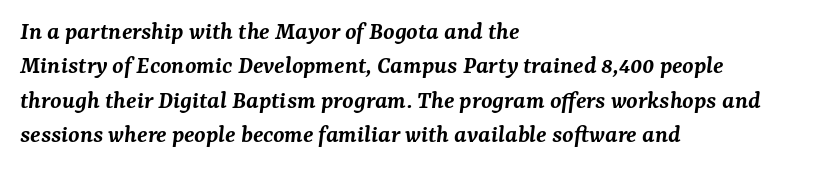
Q: Is the text bold? A: Semi-bold.
Q: Is the text italic (slanted)? A: Yes, it leans right by about 7 degrees.
Q: Is the text underlined? A: No.
Q: How is the paragraph aligned? A: Left-aligned.
Q: Is the spacing between letters normal or unusually wide? A: Normal.
Q: Is the spacing between lines tight, normal or loose? A: Normal.
